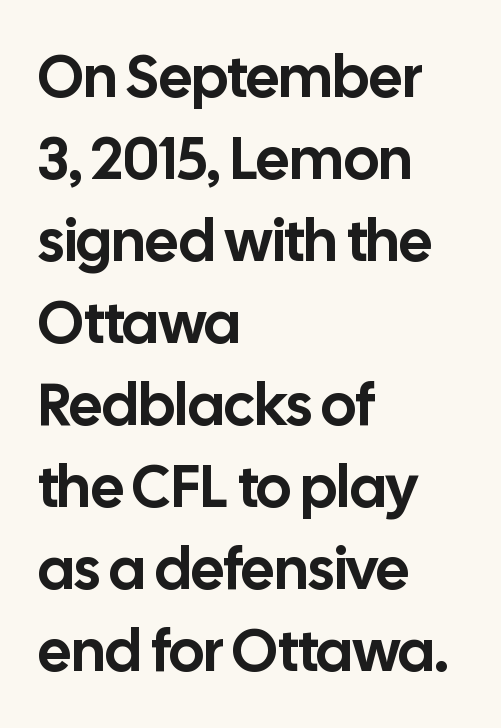
{"serif": "no", "italic": "no", "width": "normal", "stroke_contrast": "low", "x_height": "medium", "monospaced": "no", "underline": "no", "align": "left", "line_spacing": "normal", "line_spacing_ratio": 1.39, "letter_spacing": "normal", "letter_spacing_em": 0.0, "glyph_px": 59}
